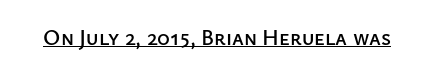
{"italic": "no", "underline": "yes", "letter_spacing": "normal", "letter_spacing_em": 0.0, "glyph_px": 22}
